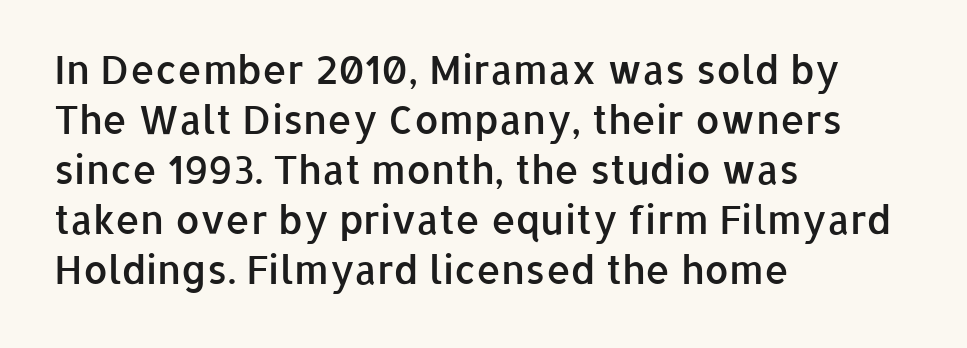
A typesetter would call this proportional, since set widths differ per character. The rendering shows plain stroke endings on the letterforms — a sans-serif design. Notice how the passage keeps a crisp vertical edge on the left only. There is no visible air inserted between adjacent glyphs. This is the regular roman posture of the typeface. The characters look somewhat weighty, a semibold short of true bold.
